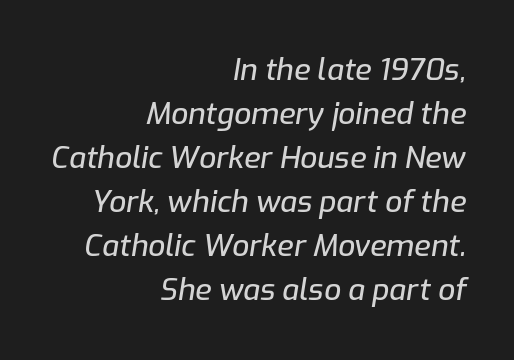
Reading down the block, your eye finds every line finishing at a fixed right position. Character widths vary here, with narrow letters taking less room than wide ones. Beneath every word, the page is bare. Nothing unusual about the tracking: characters are spaced as the font intends.
